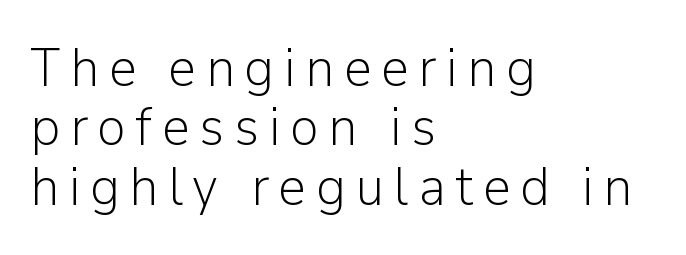
Decoration check: the copy has no underline. Caption: multi-line text, flush left, ragged right. Typographically, this falls in the sans-serif category. Weight class: somewhere from thin through regular. Is this a fixed-width face? No — the glyphs have proportional, varying widths.
